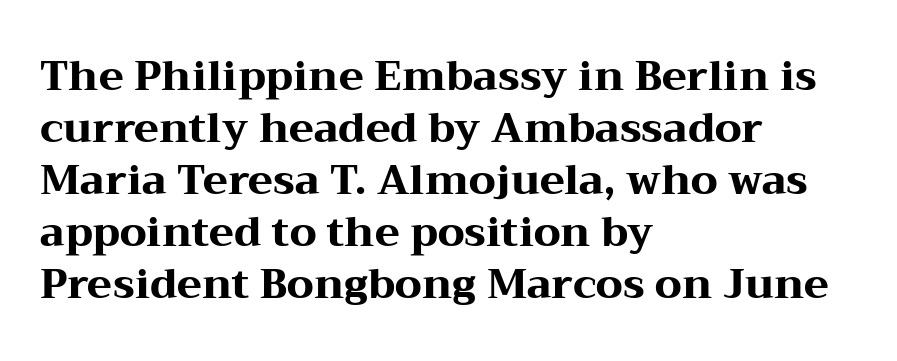
{"serif": "yes", "italic": "no", "bold": "yes", "weight": "heavy", "width": "wide", "stroke_contrast": "medium", "x_height": "medium", "monospaced": "no", "underline": "no", "align": "left", "line_spacing": "normal", "line_spacing_ratio": 1.27, "letter_spacing": "normal", "letter_spacing_em": 0.0, "glyph_px": 41}
